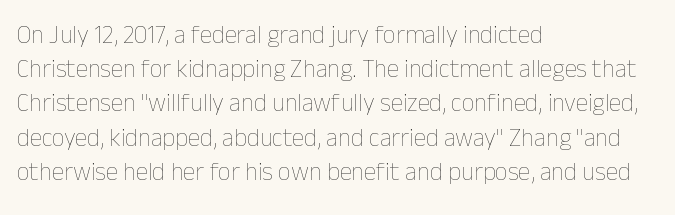
The area under the type is left untouched. A roman cut, with each character standing at attention. Observe the ordinary spacing: letters are neighbours, not strangers. Notice how the passage keeps a crisp vertical edge on the left only.
